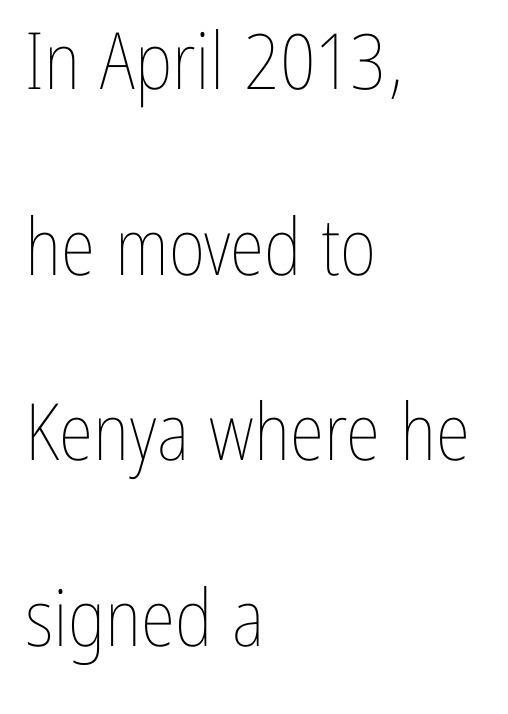
{"italic": "no", "bold": "no", "weight": "thin", "width": "condensed", "stroke_contrast": "low", "x_height": "medium", "monospaced": "no", "underline": "no", "align": "left", "line_spacing": "loose", "line_spacing_ratio": 2.35, "letter_spacing": "normal", "letter_spacing_em": 0.0, "glyph_px": 79}
